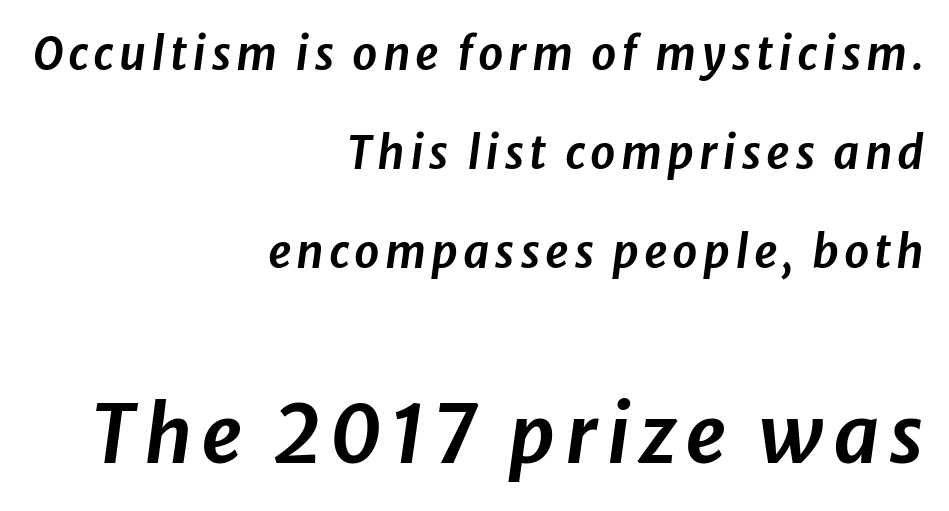
{"italic": "yes", "lean": "right", "slant_degrees": 8, "width": "normal", "stroke_contrast": "low", "x_height": "medium", "monospaced": "no", "underline": "no", "align": "right", "line_spacing": "loose", "line_spacing_ratio": 2.2, "larger_block": "second", "size_ratio": 1.76, "glyph_px": 79}
